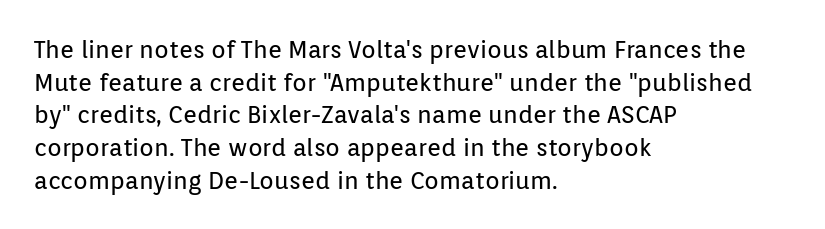
{"italic": "no", "bold": "no", "underline": "no", "align": "left", "line_spacing": "normal", "line_spacing_ratio": 1.36, "letter_spacing": "normal", "letter_spacing_em": 0.0, "glyph_px": 24}
